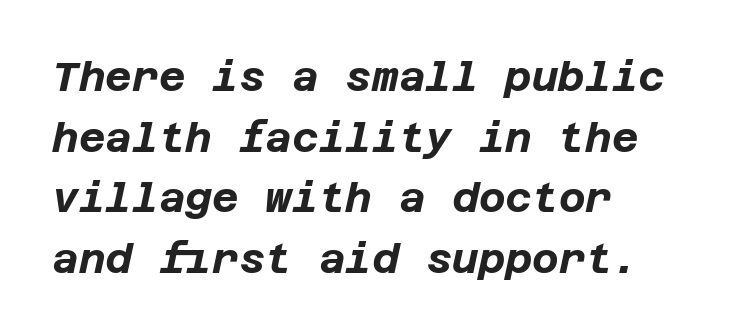
Q: Is the text bold? A: Yes.
Q: Is the text italic (slanted)? A: Yes, it leans right by about 12 degrees.
Q: Is the text underlined? A: No.
Q: How is the paragraph aligned? A: Left-aligned.
Q: Is the spacing between letters normal or unusually wide? A: Normal.
Q: Is the spacing between lines tight, normal or loose? A: Normal.
Q: Width (condensed, normal, or wide)? A: Normal.
Q: Stroke contrast? A: Low.
Q: x-height? A: Large.
